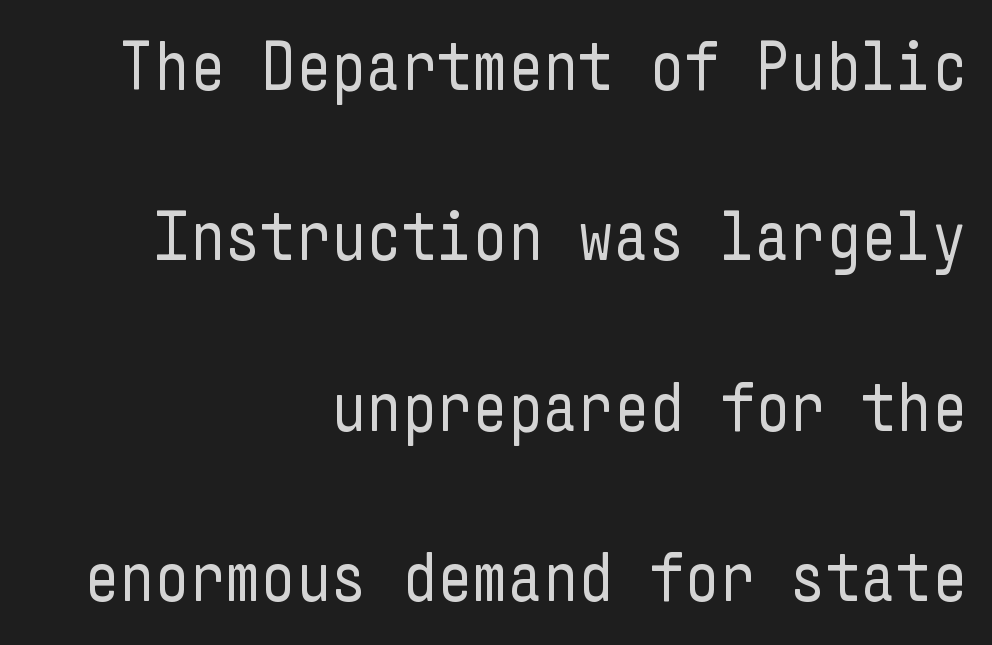
The image shows 69 px regular-weight, condensed sans-serif type, upright; set right-aligned, loose line spacing (2.47x), normal letter spacing, not underlined; low stroke contrast and a medium x-height.
